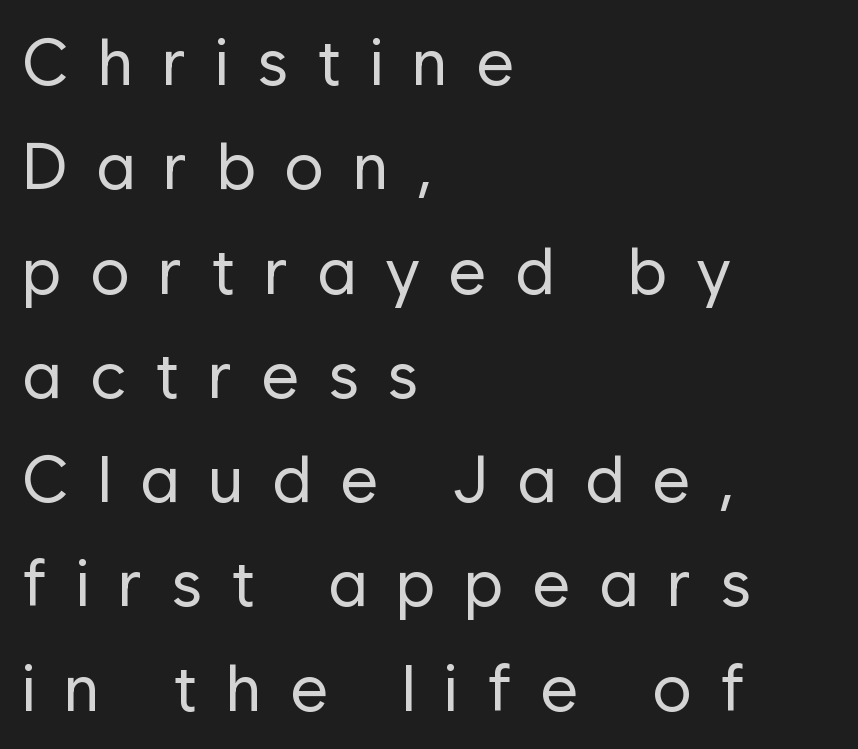
Q: Is the text bold? A: No.
Q: Is the text italic (slanted)? A: No, it is upright.
Q: Is the typeface a serif or a sans-serif typeface? A: Sans-serif.
Q: Is the text underlined? A: No.
Q: How is the paragraph aligned? A: Left-aligned.
Q: Is the spacing between letters normal or unusually wide? A: Unusually wide.
Q: Is the spacing between lines tight, normal or loose? A: Normal.
Q: Width (condensed, normal, or wide)? A: Normal.
Q: Stroke contrast? A: Low.
Q: x-height? A: Medium.
Q: Monospaced? A: No.
